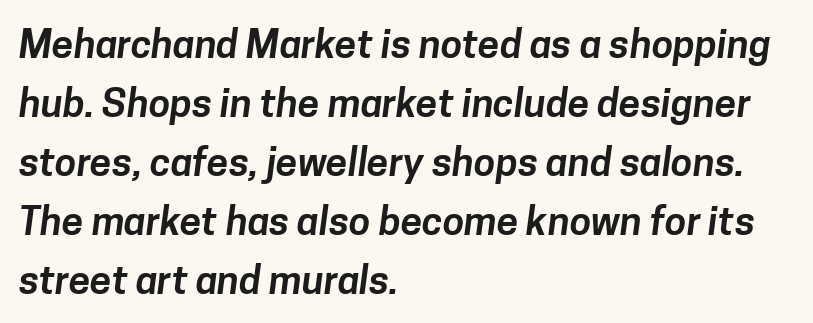
Q: Is the typeface a serif or a sans-serif typeface? A: Sans-serif.
Q: Is the text underlined? A: No.
Q: How is the paragraph aligned? A: Left-aligned.
Q: Is the spacing between letters normal or unusually wide? A: Normal.
Q: Is the spacing between lines tight, normal or loose? A: Normal.
Q: Width (condensed, normal, or wide)? A: Normal.
Q: Stroke contrast? A: Low.
Q: x-height? A: Medium.
Q: Monospaced? A: No.
